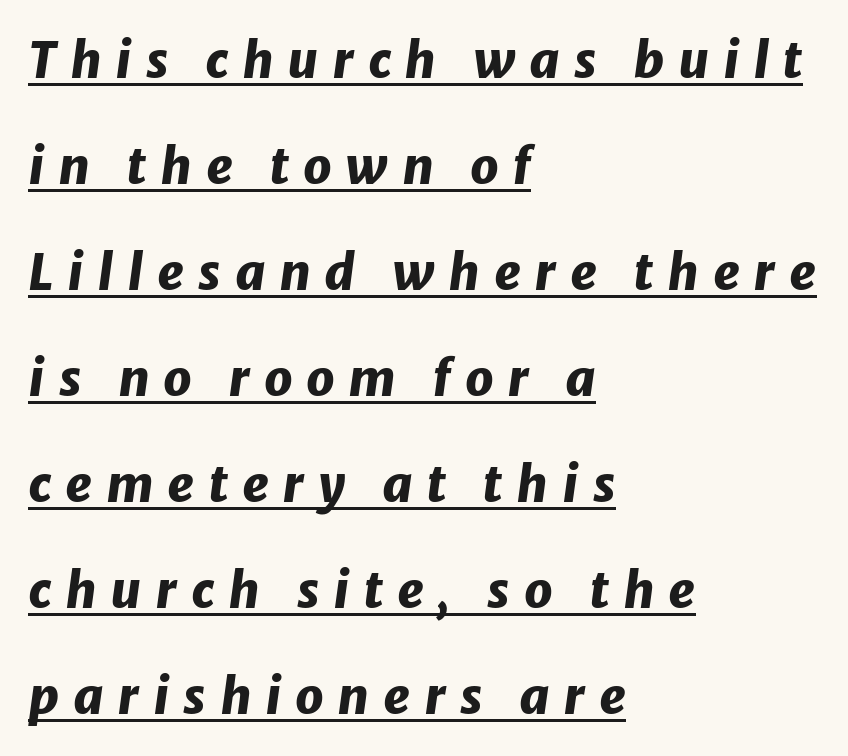
Its strokes are broad and dark, the hallmark of bold type. The rendering uses natural spacing where letterforms have individual widths. Reading down the block, your eye returns to a fixed left position each line. Quick note: underline on. The glyphs look as if they've been sheared to an angle. Someone cranked the tracking dial way up on this one.
